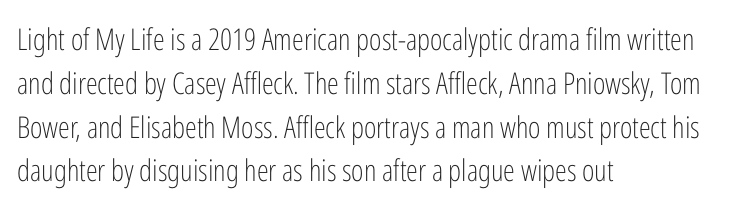
The image shows 30 px light, condensed sans-serif type, upright; set left-aligned, normal line spacing (1.46x), normal letter spacing, not underlined; low stroke contrast and a medium x-height.
